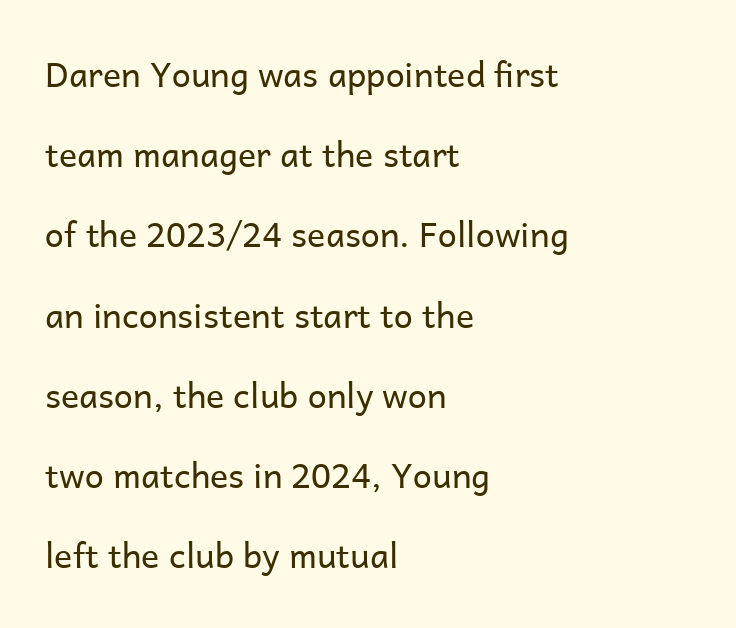
The image shows 34 px regular-weight sans-serif type, upright; set left-aligned, loose line spacing (2.36x), normal letter spacing, not underlined; low stroke contrast and a medium x-height.
